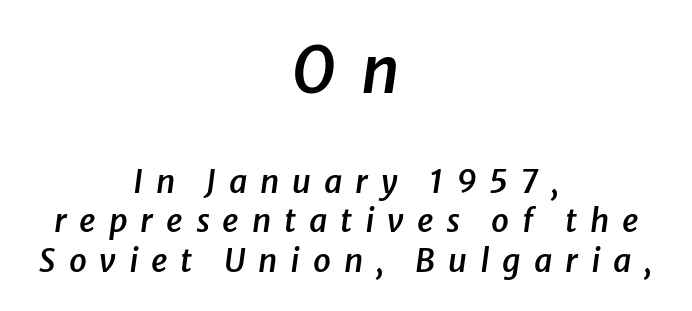
A bare baseline throughout the passage. A typesetter would call this proportional, since set widths differ per character. The horizontal fit of the characters is loose and conspicuously gappy. Typesetter's note — upper block bumped up in size, lower block left smaller. The face used here is a semibold: visibly heavier than regular, lighter than bold.
